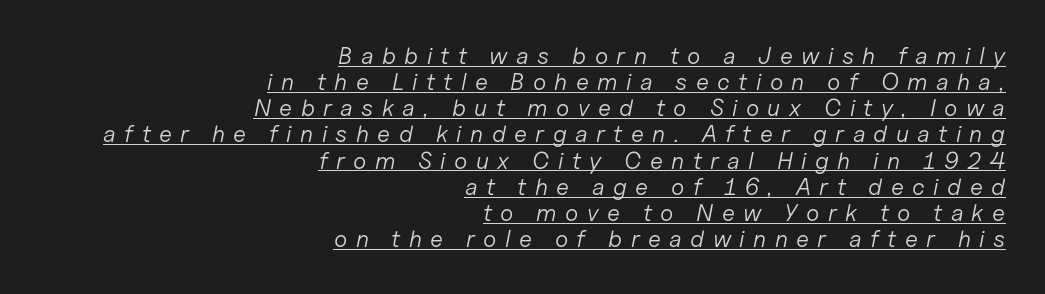
{"italic": "yes", "lean": "right", "slant_degrees": 11, "bold": "no", "underline": "yes", "align": "right", "line_spacing": "tight", "line_spacing_ratio": 1.09, "letter_spacing": "wide", "letter_spacing_em": 0.35, "glyph_px": 24}
